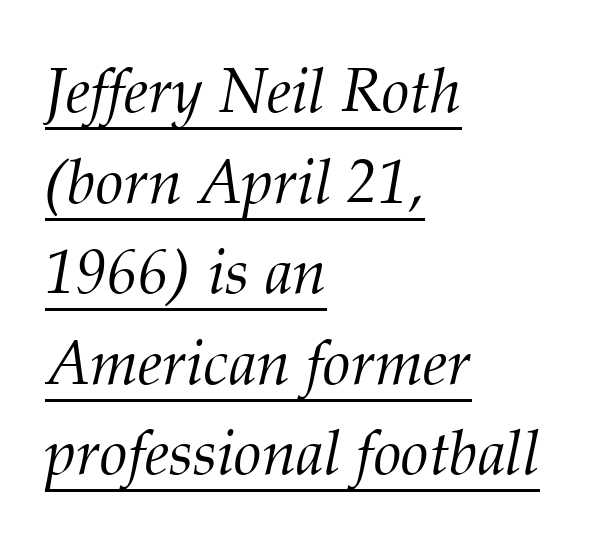
The image shows 62 px light serif type, italic (leaning right); set left-aligned, normal line spacing (1.46x), normal letter spacing, underlined; medium stroke contrast and a medium x-height.
